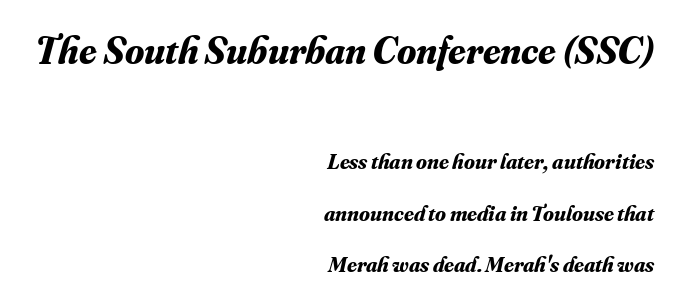
Q: Is the text bold? A: Yes.
Q: Is the text italic (slanted)? A: Yes, it leans right by about 16 degrees.
Q: Is the typeface a serif or a sans-serif typeface? A: Serif.
Q: Is the text underlined? A: No.
Q: How is the paragraph aligned? A: Right-aligned.
Q: Is the spacing between letters normal or unusually wide? A: Normal.
Q: Is the spacing between lines tight, normal or loose? A: Loose.
Q: Which block of text is set in a larger size, the first (top) or the second (bottom)? A: The first (top) one.
Q: Width (condensed, normal, or wide)? A: Normal.
Q: Stroke contrast? A: Medium.
Q: x-height? A: Small.
Q: Monospaced? A: No.
